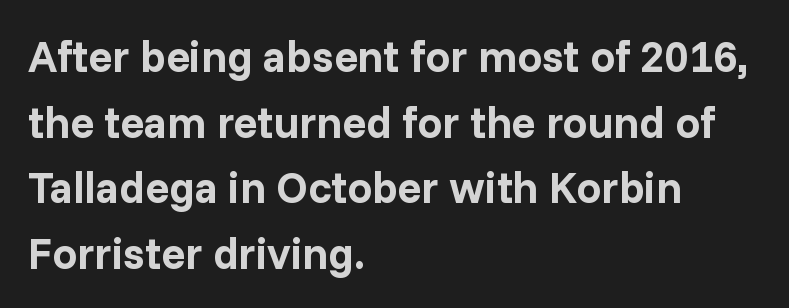
The image shows 44 px bold sans-serif type, upright; set left-aligned, normal line spacing (1.49x), normal letter spacing, not underlined; low stroke contrast and a medium x-height.
